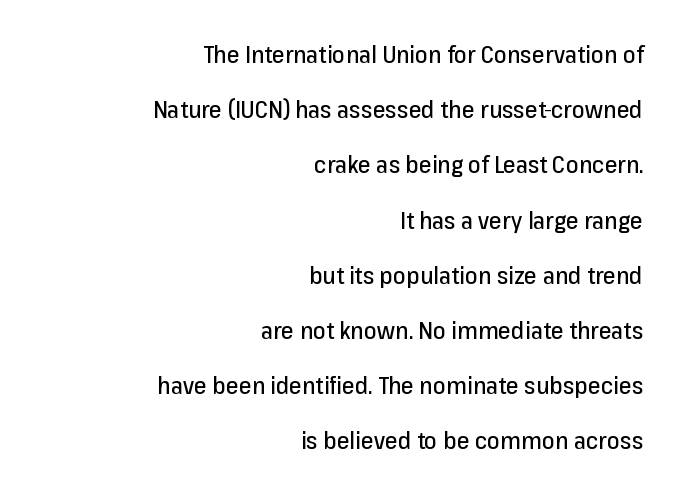
The image shows 23 px text type, upright; set right-aligned, loose line spacing (2.4x), normal letter spacing, not underlined.
